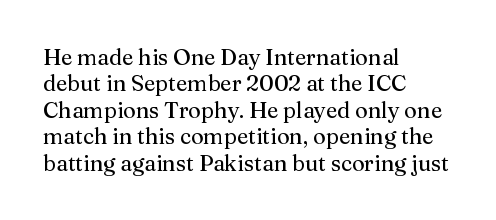
{"italic": "no", "bold": "no", "underline": "no", "align": "left", "line_spacing_ratio": 1.2, "letter_spacing": "normal", "letter_spacing_em": 0.0, "glyph_px": 22}
